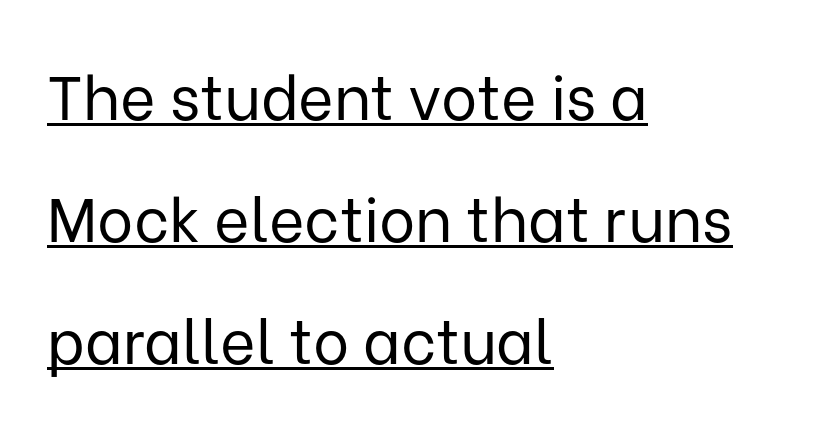
The image shows 61 px regular-weight sans-serif type, upright; set left-aligned, loose line spacing (2.0x), normal letter spacing, underlined; low stroke contrast and a medium x-height.
